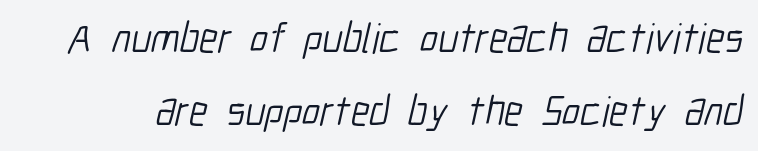
The string is rendered with underlining switched off. Character widths vary here, with narrow letters taking less room than wide ones. Each letter's strokes conclude bluntly, with no projecting serifs. Each word holds together tightly as a unit, with standard inter-letter gaps. The strokes carry an ordinary text weight at most.
